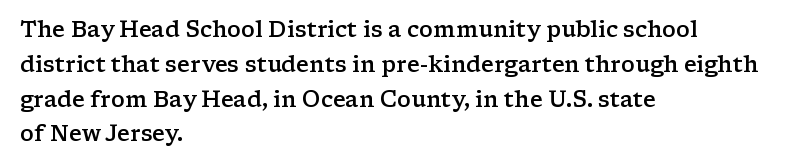
Q: Is the text bold? A: Semi-bold.
Q: Is the text italic (slanted)? A: No, it is upright.
Q: Is the text underlined? A: No.
Q: How is the paragraph aligned? A: Left-aligned.
Q: Is the spacing between letters normal or unusually wide? A: Normal.
Q: Is the spacing between lines tight, normal or loose? A: Normal.
